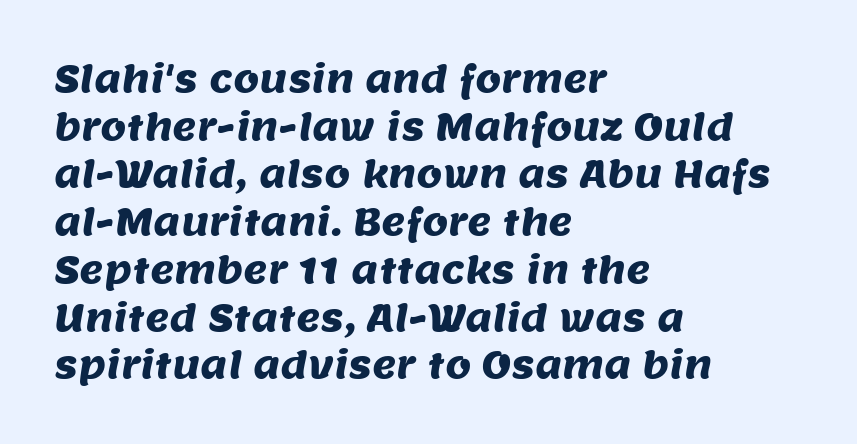
{"serif": "no", "width": "normal", "stroke_contrast": "medium", "x_height": "large", "monospaced": "no", "underline": "no", "align": "left", "line_spacing": "normal", "line_spacing_ratio": 1.29, "letter_spacing": "normal", "letter_spacing_em": 0.0, "glyph_px": 37}
